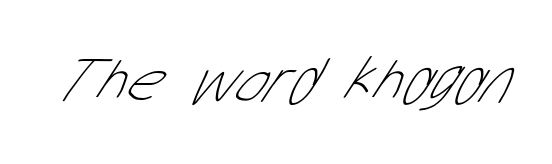
The typesetting does not lean heavy: it is not bold. Proportional: the letters do not fall into vertical columns. In terms of letterform style, serifs are entirely absent. Descender tails drop into unmarked territory. Standard letterfit; no display-style spreading of the glyphs.
